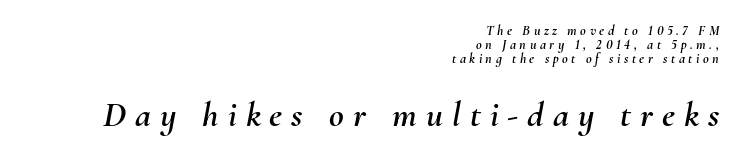
{"italic": "yes", "lean": "right", "slant_degrees": 10, "width": "normal", "stroke_contrast": "medium", "x_height": "small", "monospaced": "no", "underline": "no", "align": "right", "line_spacing": "tight", "line_spacing_ratio": 0.99, "letter_spacing": "wide", "letter_spacing_em": 0.25, "larger_block": "second", "size_ratio": 2.57, "glyph_px": 36}
